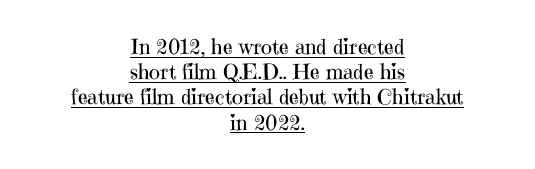
The image shows 21 px text type, upright; set centered, line spacing 1.2x, normal letter spacing, underlined.
